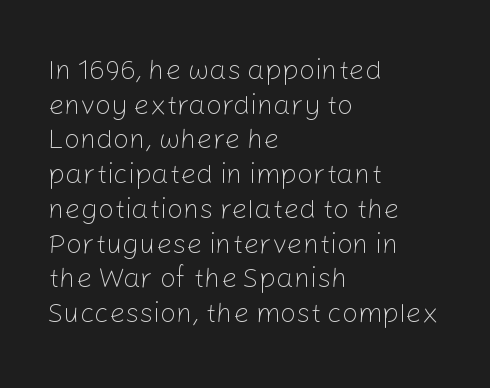
Q: Is the text bold? A: No.
Q: Is the text italic (slanted)? A: No, it is upright.
Q: Is the typeface a serif or a sans-serif typeface? A: Sans-serif.
Q: Is the text underlined? A: No.
Q: How is the paragraph aligned? A: Left-aligned.
Q: Is the spacing between letters normal or unusually wide? A: Normal.
Q: Width (condensed, normal, or wide)? A: Normal.
Q: Stroke contrast? A: Low.
Q: x-height? A: Medium.
Q: Monospaced? A: No.
